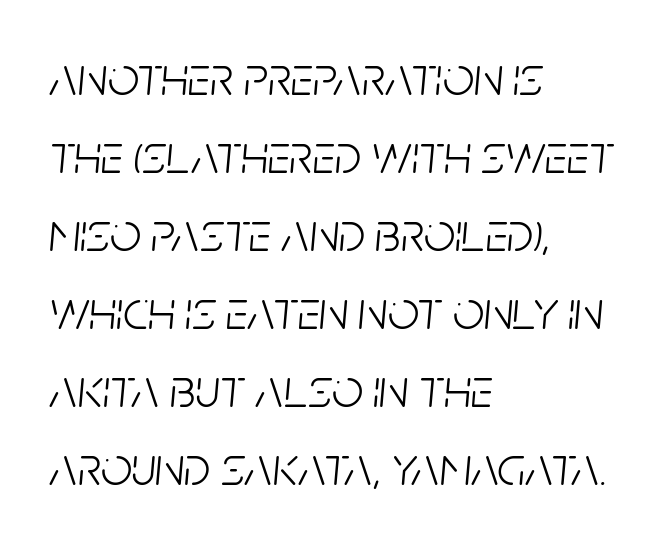
Q: Is the text bold? A: No.
Q: Is the text italic (slanted)? A: Yes, it leans right by about 5 degrees.
Q: Is the text underlined? A: No.
Q: How is the paragraph aligned? A: Left-aligned.
Q: Is the spacing between letters normal or unusually wide? A: Normal.
Q: Is the spacing between lines tight, normal or loose? A: Normal.
Q: Width (condensed, normal, or wide)? A: Condensed.
Q: Stroke contrast? A: Low.
Q: x-height? A: Large.
Q: Monospaced? A: No.
